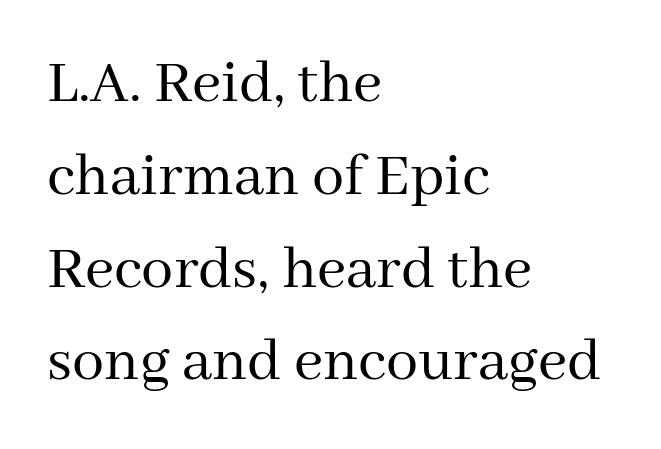
{"serif": "yes", "italic": "no", "bold": "no", "weight": "regular", "width": "normal", "stroke_contrast": "medium", "x_height": "medium", "monospaced": "no", "underline": "no", "align": "left", "line_spacing": "normal", "line_spacing_ratio": 1.45, "letter_spacing": "normal", "letter_spacing_em": 0.0, "glyph_px": 64}
